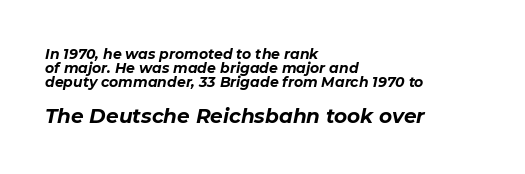
{"italic": "yes", "lean": "right", "slant_degrees": 11, "bold": "yes", "underline": "no", "align": "left", "line_spacing": "tight", "line_spacing_ratio": 1.0, "letter_spacing": "normal", "letter_spacing_em": 0.0, "larger_block": "second", "size_ratio": 1.43, "glyph_px": 20}
